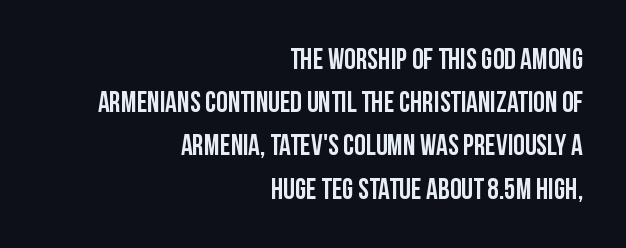
Nobody touched the tracking dial on this one. Each letter keeps its own natural width here, so spacing adapts to shape. Are there feet on the stems? There aren't — it's a sans. Interline gaps are of average width in this sample. Every stem runs plumb, perpendicular to the baseline. Casual observation: everything's shoved over to the right.
